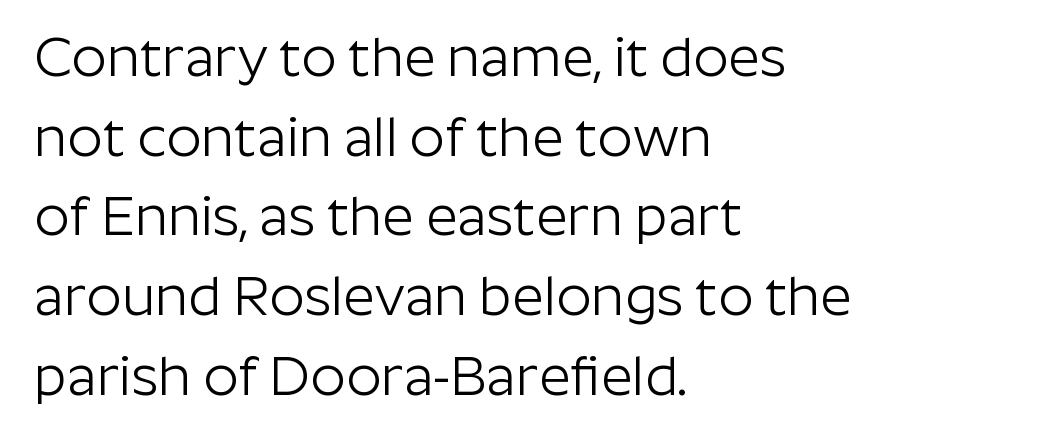
Q: Is the text bold? A: No.
Q: Is the text italic (slanted)? A: No, it is upright.
Q: Is the typeface a serif or a sans-serif typeface? A: Sans-serif.
Q: Is the text underlined? A: No.
Q: How is the paragraph aligned? A: Left-aligned.
Q: Is the spacing between letters normal or unusually wide? A: Normal.
Q: Is the spacing between lines tight, normal or loose? A: Normal.
Q: Width (condensed, normal, or wide)? A: Normal.
Q: Stroke contrast? A: Low.
Q: x-height? A: Medium.
Q: Monospaced? A: No.
